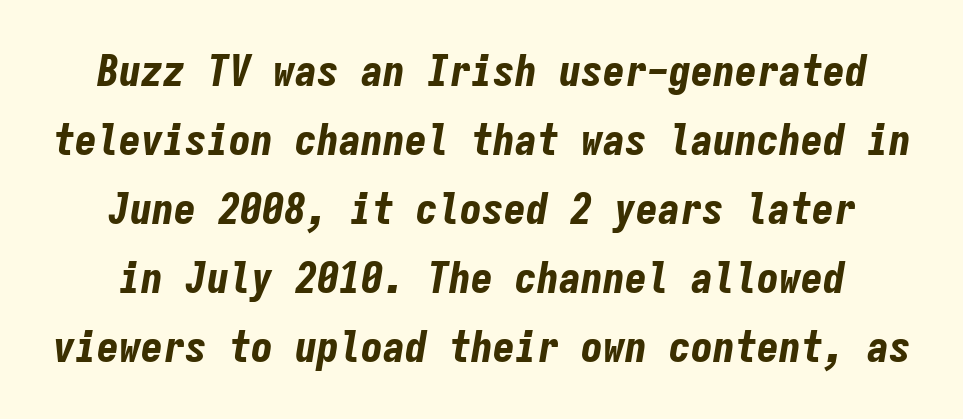
Q: Is the text bold? A: Yes.
Q: Is the text italic (slanted)? A: Yes, it leans right by about 9 degrees.
Q: Is the text underlined? A: No.
Q: Is the spacing between letters normal or unusually wide? A: Normal.
Q: Is the spacing between lines tight, normal or loose? A: Normal.
Q: Width (condensed, normal, or wide)? A: Condensed.
Q: Stroke contrast? A: Low.
Q: x-height? A: Medium.
Q: Monospaced? A: Yes.
